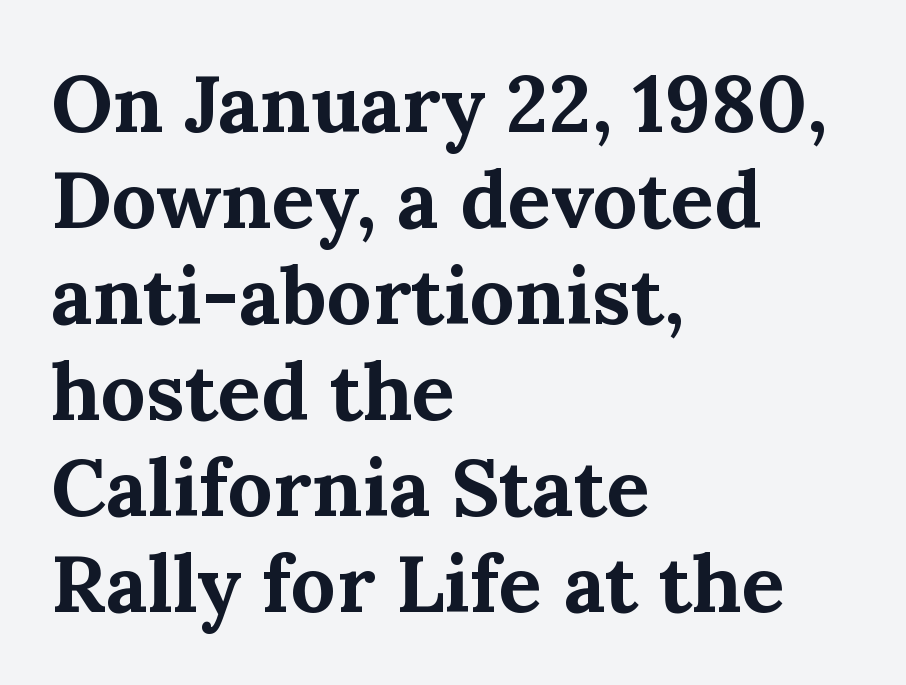
{"serif": "yes", "italic": "no", "bold": "yes", "weight": "bold", "width": "normal", "stroke_contrast": "medium", "x_height": "medium", "monospaced": "no", "underline": "no", "align": "left", "line_spacing_ratio": 1.2, "letter_spacing": "normal", "letter_spacing_em": 0.0, "glyph_px": 80}
